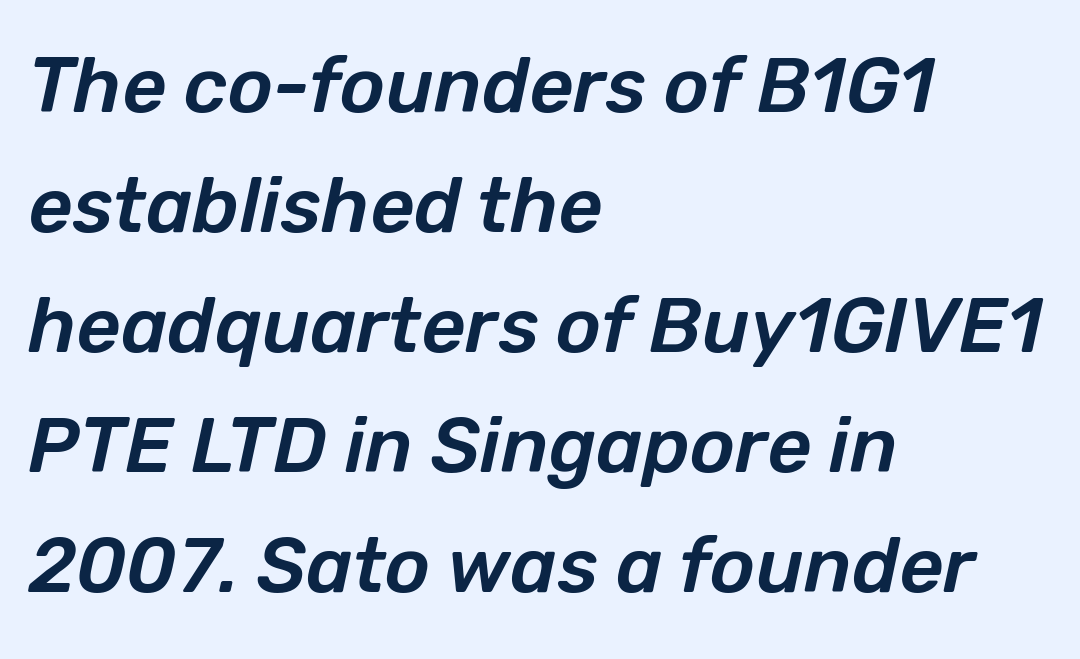
The image shows 77 px text type, italic (leaning right); set left-aligned, normal line spacing (1.56x), normal letter spacing, not underlined; low stroke contrast and a medium x-height.
